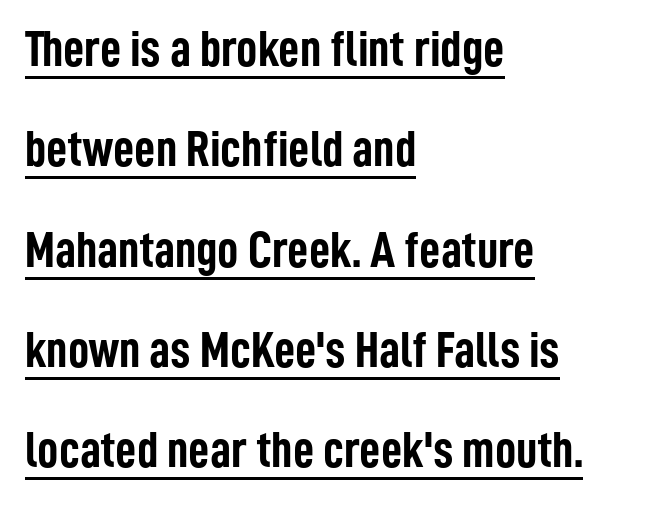
Q: Is the text bold? A: Yes.
Q: Is the text italic (slanted)? A: No, it is upright.
Q: Is the typeface a serif or a sans-serif typeface? A: Sans-serif.
Q: Is the text underlined? A: Yes.
Q: How is the paragraph aligned? A: Left-aligned.
Q: Is the spacing between letters normal or unusually wide? A: Normal.
Q: Is the spacing between lines tight, normal or loose? A: Loose.
Q: Width (condensed, normal, or wide)? A: Condensed.
Q: Stroke contrast? A: Low.
Q: x-height? A: Medium.
Q: Monospaced? A: No.
